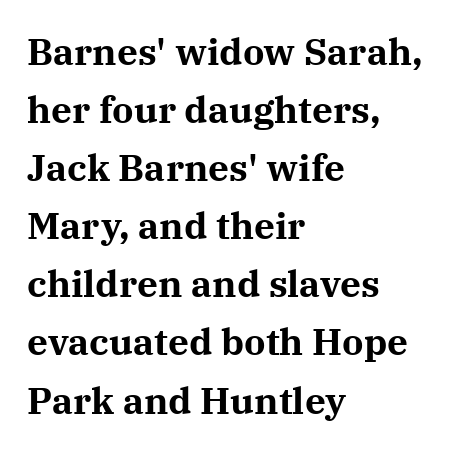
The lettering stays uniformly vertical, giving the passage a roman look. A bare baseline throughout the passage. The ragged edge is on the right, which tells us the setting is flush left. The face used here is proportionally spaced, like ordinary book or web type. Evenly set lines give the paragraph a standard silhouette.
